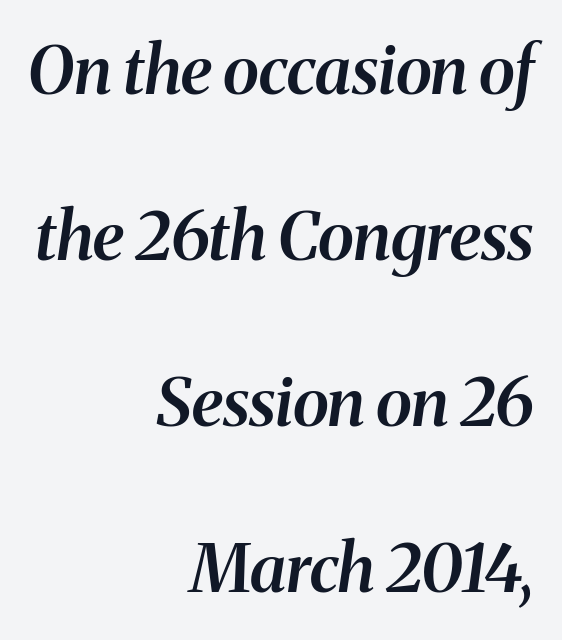
Short and long lines alike share a common ending point at right. In terms of letterspacing, this is plain default setting. Little horizontal feet cap the strokes, marking this as serif type. There's an unmistakable incline to the writing here. You could not count columns in this text — the font is proportionally spaced.
